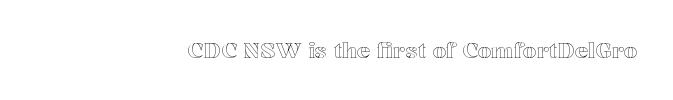
Q: Is the text italic (slanted)? A: No, it is upright.
Q: Is the text underlined? A: No.
Q: How is the paragraph aligned? A: Right-aligned.
Q: Is the spacing between letters normal or unusually wide? A: Normal.
